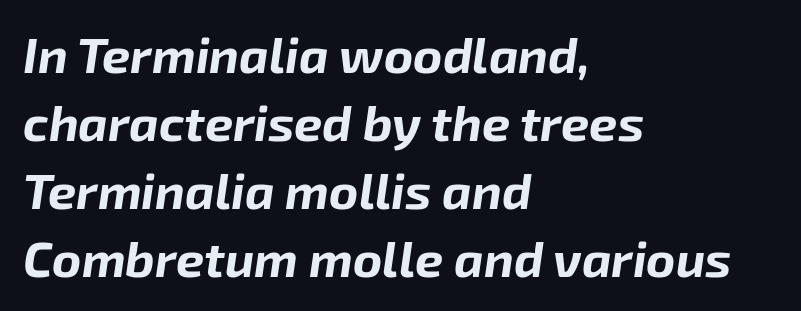
{"italic": "yes", "lean": "right", "slant_degrees": 8, "bold": "yes", "weight": "bold", "width": "normal", "stroke_contrast": "low", "x_height": "medium", "monospaced": "no", "underline": "no", "align": "left", "line_spacing": "normal", "line_spacing_ratio": 1.36, "letter_spacing": "normal", "letter_spacing_em": 0.0, "glyph_px": 50}
